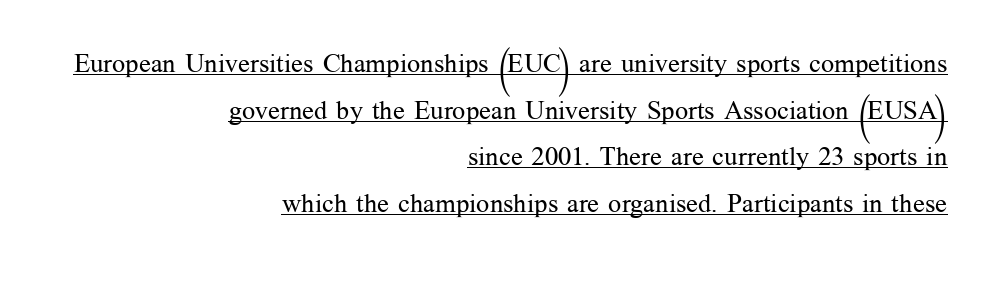
The rendering anchors every line to the right-hand side. Unlike italic type, these characters show no tilt at all. The rendered words wear a rule along their underside. Short note: letters normally spaced.
